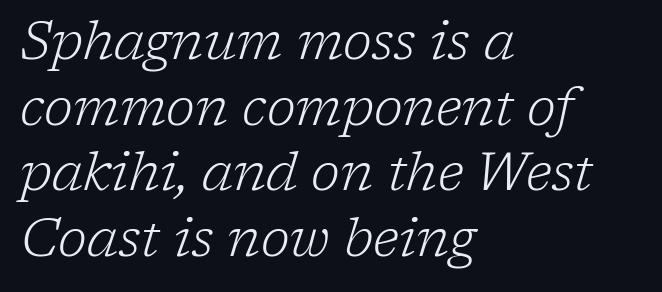
Q: Is the text bold? A: No.
Q: Is the text italic (slanted)? A: Yes, it leans right by about 17 degrees.
Q: Is the typeface a serif or a sans-serif typeface? A: Serif.
Q: Is the text underlined? A: No.
Q: How is the paragraph aligned? A: Left-aligned.
Q: Is the spacing between letters normal or unusually wide? A: Normal.
Q: Width (condensed, normal, or wide)? A: Normal.
Q: Stroke contrast? A: Low.
Q: x-height? A: Medium.
Q: Monospaced? A: No.
